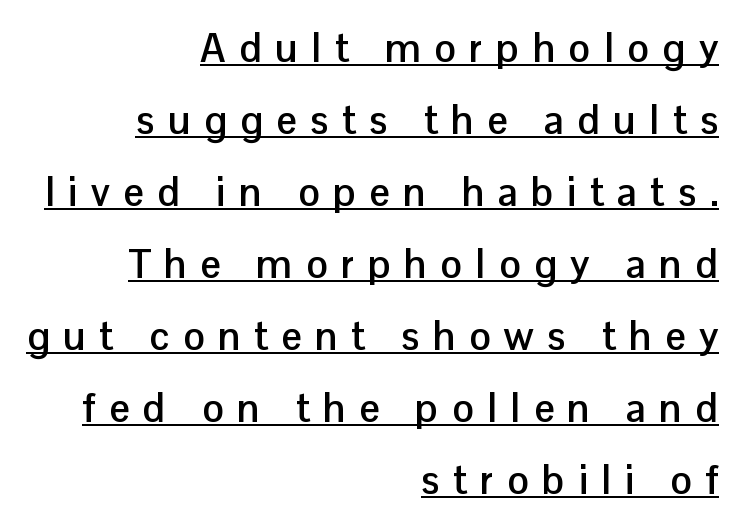
The image shows 40 px semibold sans-serif type, upright; set right-aligned, line spacing 1.8x, unusually wide letter spacing (+0.34 em), underlined; low stroke contrast and a medium x-height.
